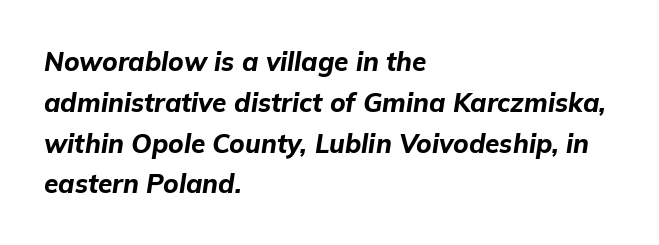
{"italic": "yes", "lean": "right", "slant_degrees": 9, "bold": "yes", "underline": "no", "align": "left", "line_spacing": "normal", "line_spacing_ratio": 1.57, "letter_spacing": "normal", "letter_spacing_em": 0.0, "glyph_px": 26}
